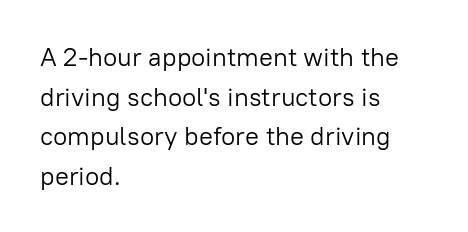
The block of text has a typical density, with ordinary space between rows. The line texture is even and compact thanks to regular tracking. Nothing heavy about these letters — not bold at all. Which margin do the lines hug? The left one — the right edge is uneven.
